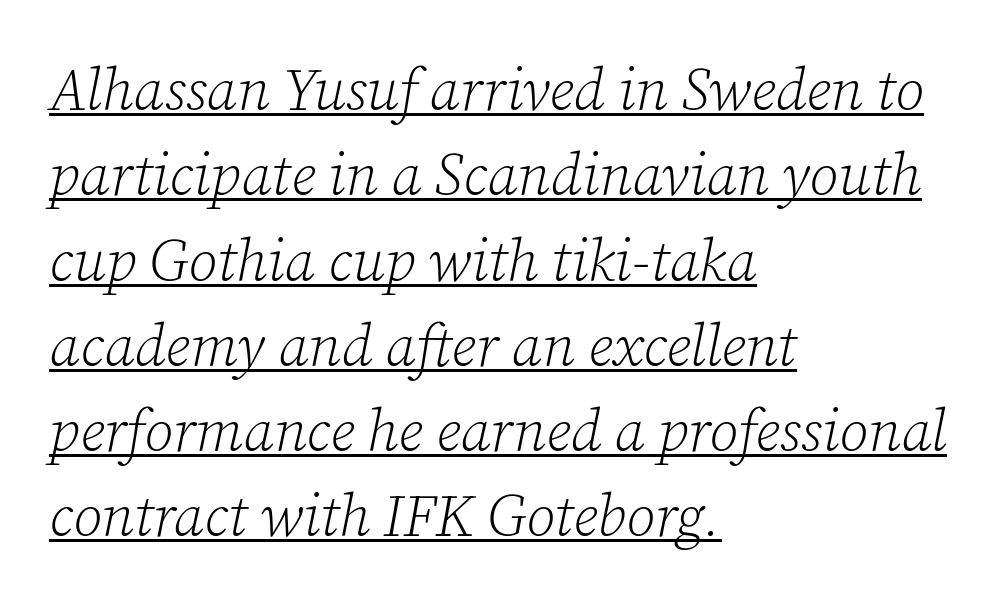
Q: Is the text bold? A: No.
Q: Is the text italic (slanted)? A: Yes, it leans right by about 12 degrees.
Q: Is the typeface a serif or a sans-serif typeface? A: Serif.
Q: Is the text underlined? A: Yes.
Q: How is the paragraph aligned? A: Left-aligned.
Q: Is the spacing between letters normal or unusually wide? A: Normal.
Q: Is the spacing between lines tight, normal or loose? A: Normal.
Q: Width (condensed, normal, or wide)? A: Normal.
Q: Stroke contrast? A: Low.
Q: x-height? A: Medium.
Q: Monospaced? A: No.
